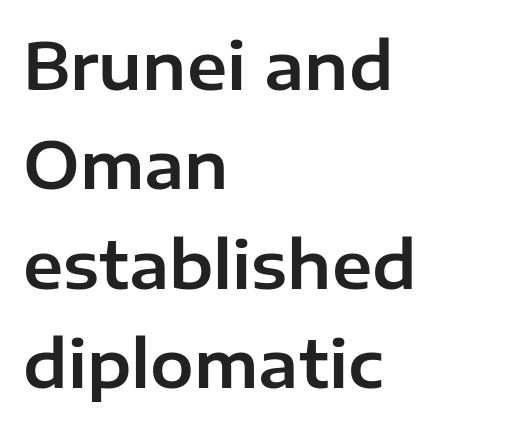
Q: Is the text italic (slanted)? A: No, it is upright.
Q: Is the typeface a serif or a sans-serif typeface? A: Sans-serif.
Q: Is the text underlined? A: No.
Q: How is the paragraph aligned? A: Left-aligned.
Q: Is the spacing between letters normal or unusually wide? A: Normal.
Q: Is the spacing between lines tight, normal or loose? A: Normal.
Q: Width (condensed, normal, or wide)? A: Normal.
Q: Stroke contrast? A: Low.
Q: x-height? A: Medium.
Q: Monospaced? A: No.
